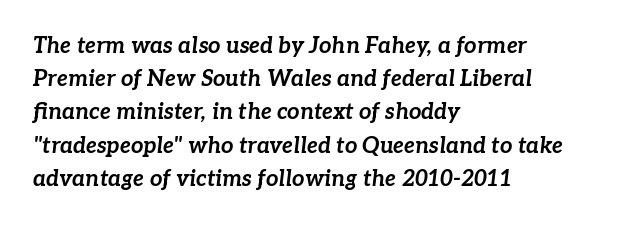
A typesetter would call this zero additional tracking. Line spacing here is normal. Posture: slanted. The passage shown is not underscored anywhere. Chunky letters — that's bold for sure. Each line starts at the same left margin while the right side varies.
